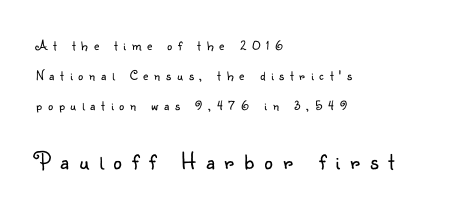
The image shows 24 px text type, upright; set left-aligned, loose line spacing (2.15x), unusually wide letter spacing (+0.42 em), not underlined; the second (bottom) block is 1.71x larger.
